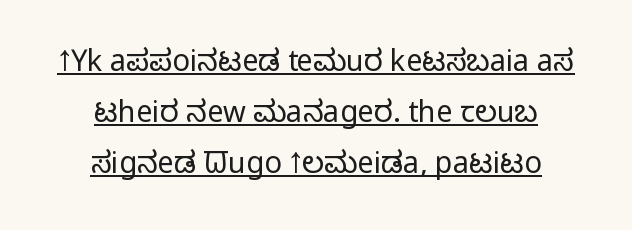
Q: Is the text bold? A: No.
Q: Is the text italic (slanted)? A: No, it is upright.
Q: Is the typeface a serif or a sans-serif typeface? A: Sans-serif.
Q: Is the text underlined? A: Yes.
Q: How is the paragraph aligned? A: Centered.
Q: Is the spacing between letters normal or unusually wide? A: Normal.
Q: Width (condensed, normal, or wide)? A: Condensed.
Q: Stroke contrast? A: Low.
Q: x-height? A: Large.
Q: Monospaced? A: No.
